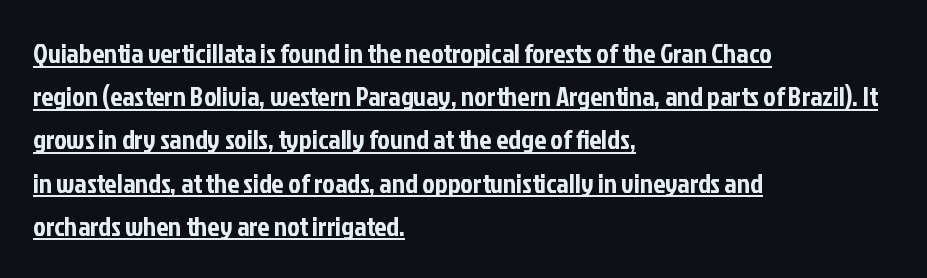
Interline gaps are of average width in this sample. Students, note that the glyphs here touch the page at normal intervals. Does the copy run flush right? No — it runs flush left. Posture: vertical. Descenders here cross a horizontal rule under the line.
